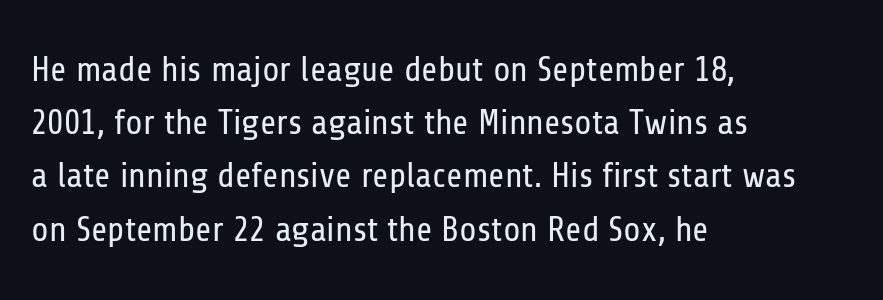
{"serif": "no", "italic": "no", "bold": "no", "weight": "regular", "width": "condensed", "stroke_contrast": "low", "x_height": "medium", "monospaced": "no", "underline": "no", "align": "left", "line_spacing": "normal", "line_spacing_ratio": 1.52, "letter_spacing": "normal", "letter_spacing_em": 0.0, "glyph_px": 35}
